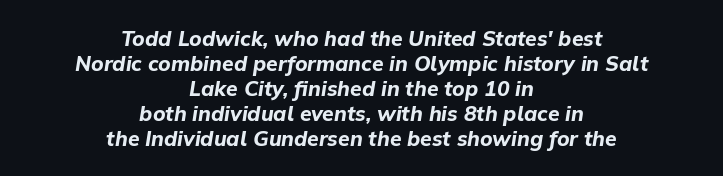
{"italic": "yes", "lean": "right", "slant_degrees": 9, "bold": "yes", "underline": "no", "align": "center", "line_spacing_ratio": 1.19, "letter_spacing": "normal", "letter_spacing_em": 0.0, "glyph_px": 21}
